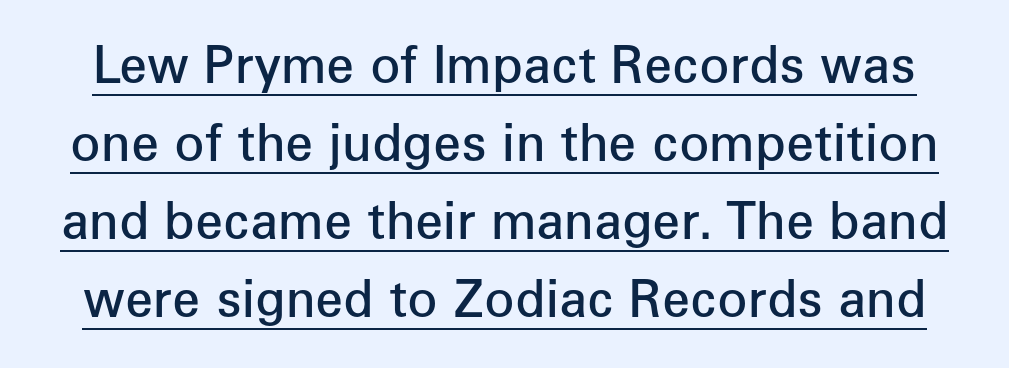
{"serif": "no", "italic": "no", "bold": "semi", "weight": "semibold", "width": "normal", "stroke_contrast": "low", "x_height": "medium", "monospaced": "no", "underline": "yes", "line_spacing": "normal", "line_spacing_ratio": 1.56, "letter_spacing": "normal", "letter_spacing_em": 0.0, "glyph_px": 50}
